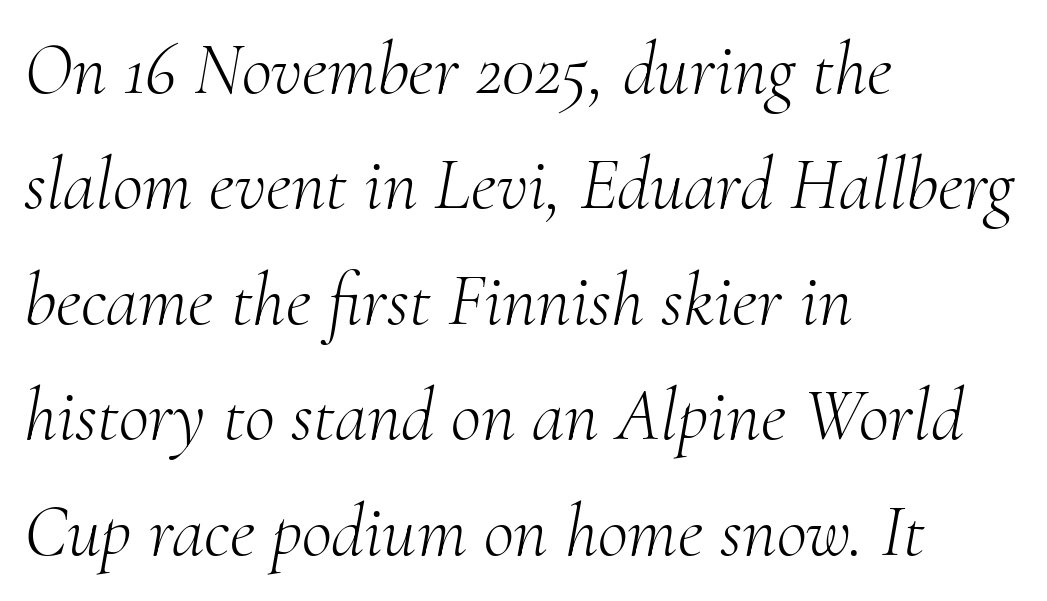
Rendered with sloped, italic letterforms. The rows are spaced the way most documents space them. The letters advance in unequal steps, a hallmark of proportional type. You could call the tracking neutral — neither tight nor loose. The baseline area is clear.
